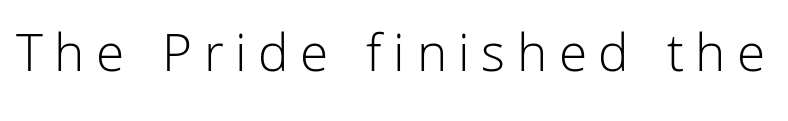
{"serif": "no", "italic": "no", "bold": "no", "weight": "light", "width": "normal", "stroke_contrast": "low", "x_height": "medium", "monospaced": "no", "underline": "no", "letter_spacing": "wide", "letter_spacing_em": 0.21, "glyph_px": 55}
